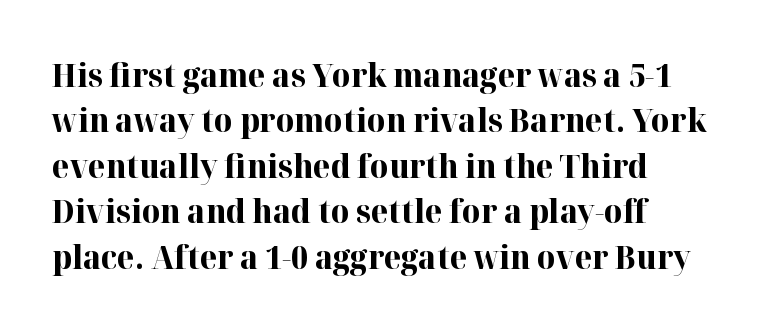
Q: Is the text bold? A: Yes.
Q: Is the text italic (slanted)? A: No, it is upright.
Q: Is the typeface a serif or a sans-serif typeface? A: Serif.
Q: Is the text underlined? A: No.
Q: How is the paragraph aligned? A: Left-aligned.
Q: Is the spacing between letters normal or unusually wide? A: Normal.
Q: Is the spacing between lines tight, normal or loose? A: Normal.
Q: Width (condensed, normal, or wide)? A: Normal.
Q: Stroke contrast? A: High.
Q: x-height? A: Medium.
Q: Monospaced? A: No.
